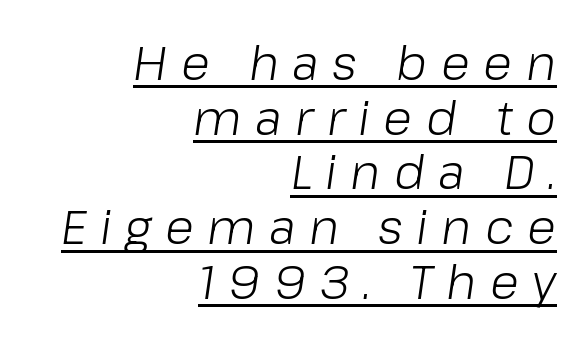
{"italic": "yes", "lean": "right", "slant_degrees": 8, "bold": "no", "weight": "light", "width": "normal", "stroke_contrast": "low", "x_height": "medium", "monospaced": "no", "underline": "yes", "align": "right", "line_spacing": "tight", "line_spacing_ratio": 1.14, "letter_spacing": "wide", "letter_spacing_em": 0.28, "glyph_px": 48}
